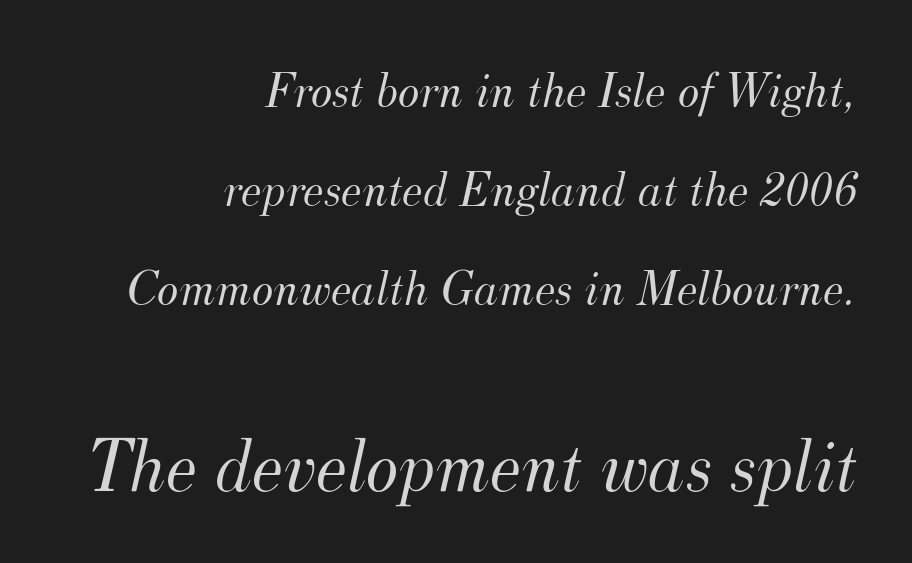
The baseline area is clear. Standard letterfit; no display-style spreading of the glyphs. If you measured baseline to baseline, you'd find a long distance. Is the type slanted? Yes — the strokes lean at a clear angle. A typesetter would label this face a serif.
